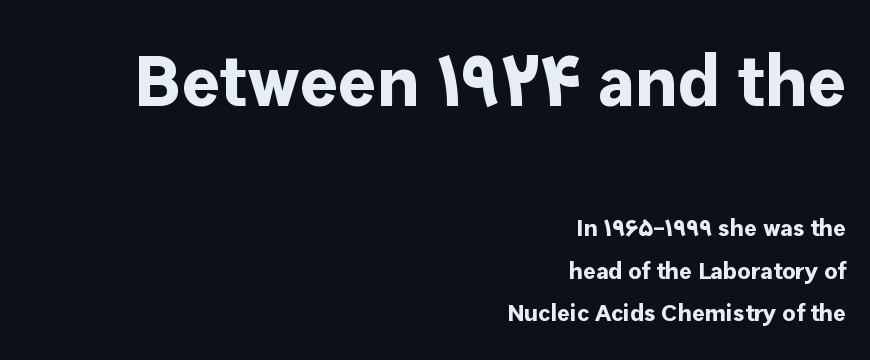
Q: Is the text bold? A: Yes.
Q: Is the text italic (slanted)? A: No, it is upright.
Q: Is the typeface a serif or a sans-serif typeface? A: Sans-serif.
Q: Is the text underlined? A: No.
Q: How is the paragraph aligned? A: Right-aligned.
Q: Is the spacing between letters normal or unusually wide? A: Normal.
Q: Which block of text is set in a larger size, the first (top) or the second (bottom)? A: The first (top) one.
Q: Width (condensed, normal, or wide)? A: Normal.
Q: Stroke contrast? A: Low.
Q: x-height? A: Medium.
Q: Monospaced? A: No.
